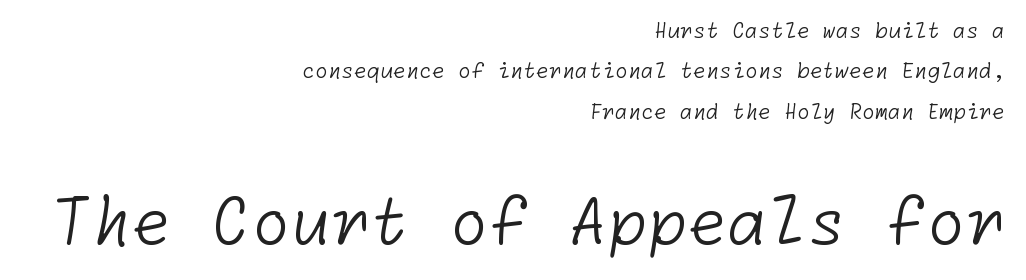
{"serif": "no", "bold": "no", "weight": "light", "width": "normal", "stroke_contrast": "low", "x_height": "medium", "underline": "no", "align": "right", "line_spacing": "loose", "line_spacing_ratio": 1.92, "letter_spacing": "normal", "letter_spacing_em": 0.0, "larger_block": "second", "size_ratio": 3.05, "glyph_px": 64}
